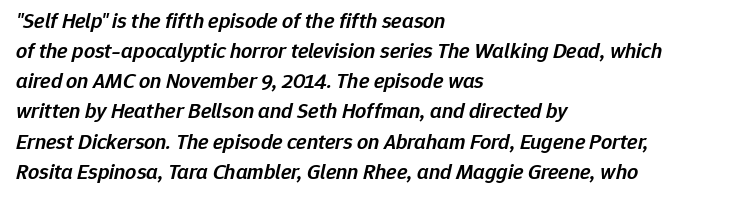
Q: Is the text bold? A: Semi-bold.
Q: Is the text italic (slanted)? A: Yes, it leans right by about 12 degrees.
Q: Is the text underlined? A: No.
Q: How is the paragraph aligned? A: Left-aligned.
Q: Is the spacing between letters normal or unusually wide? A: Normal.
Q: Is the spacing between lines tight, normal or loose? A: Normal.
